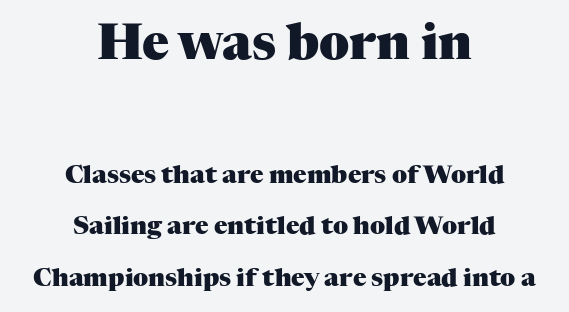
The face used here is seriffed, in the tradition of book romans. Look at the stroke-to-counter ratio: heavy, a bold. The passage shown is not underscored anywhere. No extra tracking has been applied to these lines. These lines are centered, leaving both edges ragged.
